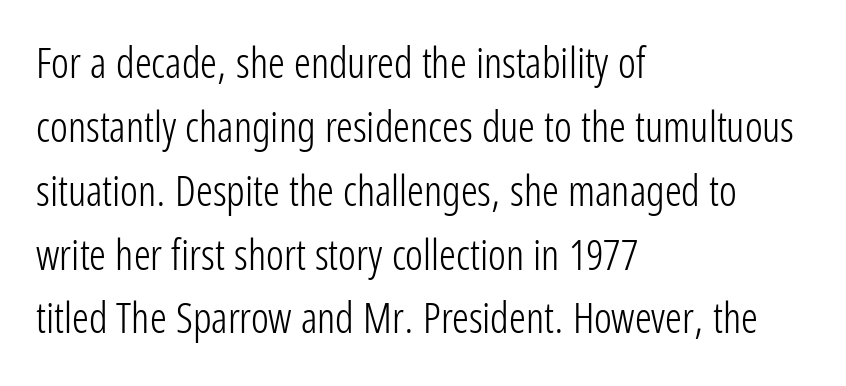
Q: Is the text bold? A: No.
Q: Is the text italic (slanted)? A: No, it is upright.
Q: Is the typeface a serif or a sans-serif typeface? A: Sans-serif.
Q: Is the text underlined? A: No.
Q: How is the paragraph aligned? A: Left-aligned.
Q: Is the spacing between letters normal or unusually wide? A: Normal.
Q: Is the spacing between lines tight, normal or loose? A: Normal.
Q: Width (condensed, normal, or wide)? A: Condensed.
Q: Stroke contrast? A: Low.
Q: x-height? A: Medium.
Q: Monospaced? A: No.
